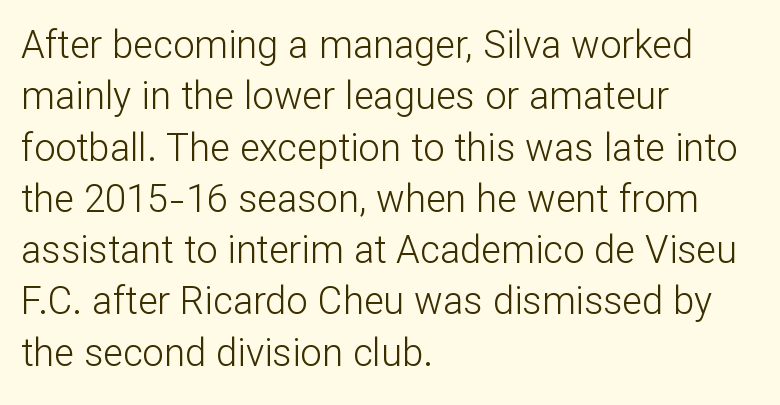
The image shows 38 px light sans-serif type, upright; set left-aligned, normal line spacing (1.35x), normal letter spacing, not underlined; low stroke contrast and a medium x-height.
